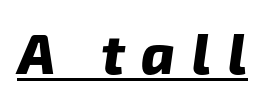
Q: Is the text bold? A: Yes.
Q: Is the typeface a serif or a sans-serif typeface? A: Sans-serif.
Q: Is the text underlined? A: Yes.
Q: Is the spacing between letters normal or unusually wide? A: Unusually wide.
Q: Width (condensed, normal, or wide)? A: Normal.
Q: Stroke contrast? A: Low.
Q: x-height? A: Medium.
Q: Monospaced? A: No.
